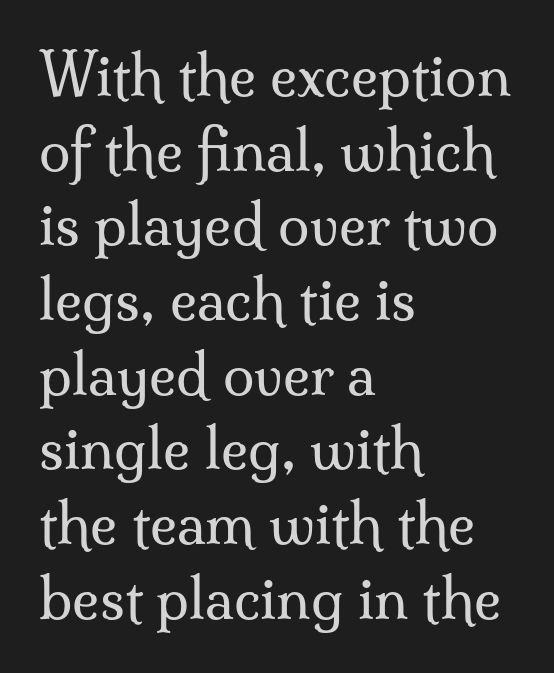
{"serif": "yes", "italic": "no", "bold": "no", "weight": "regular", "width": "normal", "stroke_contrast": "medium", "x_height": "small", "monospaced": "no", "underline": "no", "align": "left", "line_spacing": "normal", "line_spacing_ratio": 1.31, "letter_spacing": "normal", "letter_spacing_em": 0.0, "glyph_px": 57}
